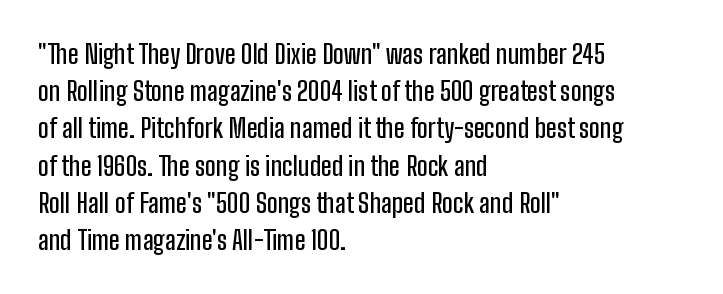
The image shows 26 px text type, upright; set left-aligned, normal line spacing (1.43x), normal letter spacing, not underlined.
